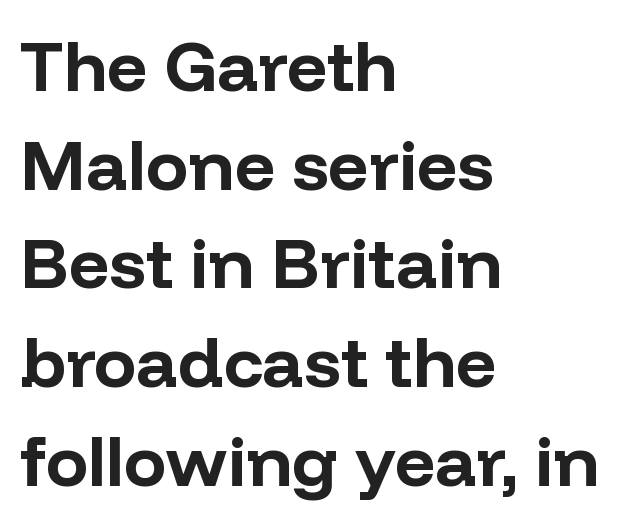
Tall strokes in this sample are plumb rather than angled. Character widths vary here, with narrow letters taking less room than wide ones. The line texture is even and compact thanks to regular tracking. Unlike a traditional serif, this face leaves its strokes unadorned. Heavy, bold letterforms.
